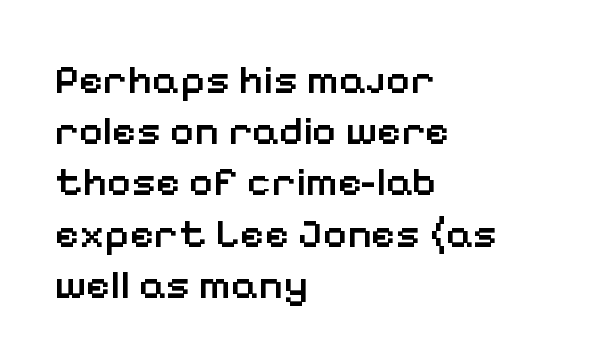
Q: Is the text bold? A: Semi-bold.
Q: Is the text italic (slanted)? A: No, it is upright.
Q: Is the typeface a serif or a sans-serif typeface? A: Sans-serif.
Q: Is the text underlined? A: No.
Q: How is the paragraph aligned? A: Left-aligned.
Q: Is the spacing between letters normal or unusually wide? A: Normal.
Q: Width (condensed, normal, or wide)? A: Normal.
Q: Stroke contrast? A: Low.
Q: x-height? A: Medium.
Q: Monospaced? A: No.
